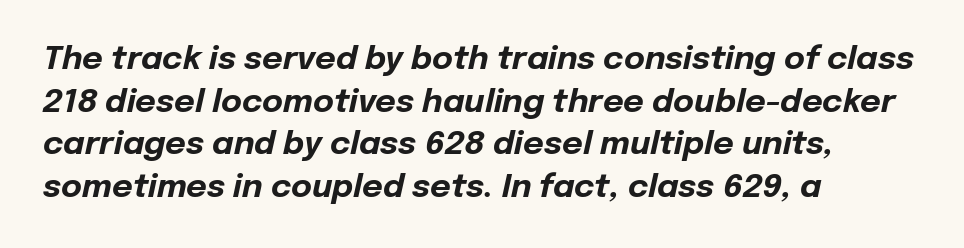
Between one letter and the next there's only the usual sliver of space. Each letter keeps its own natural width here, so spacing adapts to shape. The text carries the slant typical of an italic or oblique font. In CSS terms this would be text-align: left. Each glyph is drawn with heavy, bold strokes.
